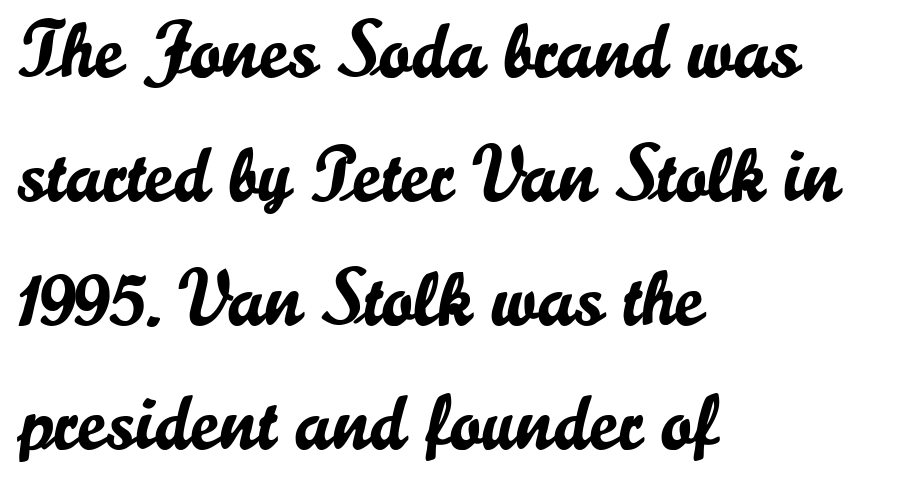
{"serif": "no", "width": "normal", "stroke_contrast": "low", "x_height": "small", "monospaced": "no", "underline": "no", "align": "left", "line_spacing": "normal", "line_spacing_ratio": 1.59, "letter_spacing": "normal", "letter_spacing_em": 0.0, "glyph_px": 78}
